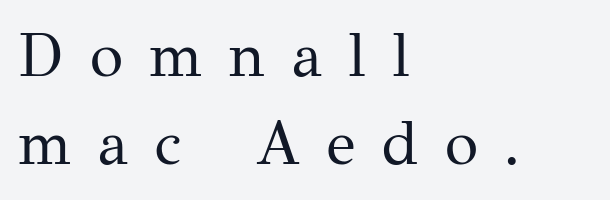
Q: Is the text bold? A: No.
Q: Is the text italic (slanted)? A: No, it is upright.
Q: Is the typeface a serif or a sans-serif typeface? A: Serif.
Q: Is the text underlined? A: No.
Q: How is the paragraph aligned? A: Left-aligned.
Q: Is the spacing between letters normal or unusually wide? A: Unusually wide.
Q: Is the spacing between lines tight, normal or loose? A: Normal.
Q: Width (condensed, normal, or wide)? A: Normal.
Q: Stroke contrast? A: Medium.
Q: x-height? A: Medium.
Q: Monospaced? A: No.
